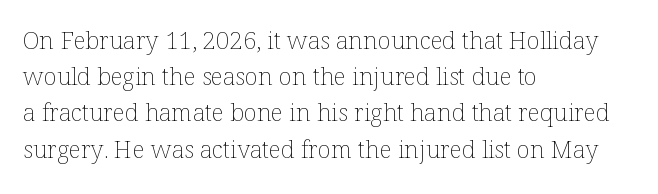
Default kerning and tracking; the words read as compact shapes. Tall strokes in this sample are plumb rather than angled. This rendering uses left alignment, leaving the right contour irregular. Students, observe: this is what conventionally led text looks like. Each stroke keeps to a modest, everyday thickness or less. Honestly, there is no underline to notice here at all.
